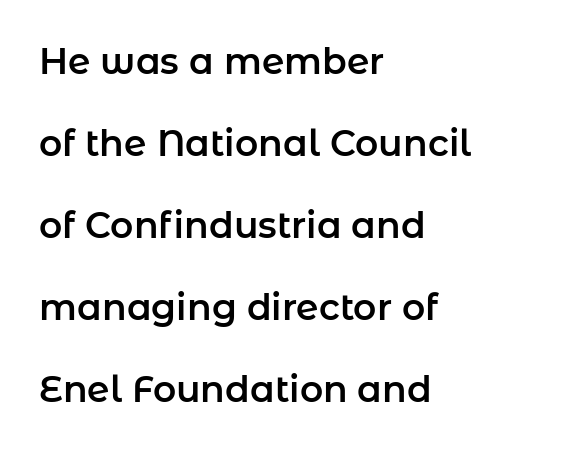
The rendering shows plain stroke endings on the letterforms — a sans-serif design. The passage shown has conventional tracking throughout. Clear beneath every line of the passage. Is there much room between lines? Yes — plenty of vertical air separates them. Looks like regular typesetting: each glyph gets only the width it needs.
